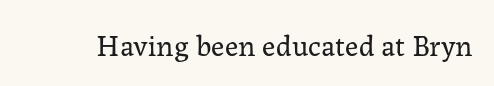
Ink coverage per letter is moderate at most. Clear beneath every line of the passage. Serifs: yes, visible at the terminals of the letterforms. The passage shown has conventional tracking throughout. Designer's note — italics off, roman on.
